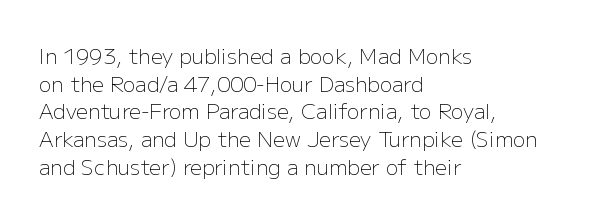
Q: Is the text bold? A: No.
Q: Is the text italic (slanted)? A: No, it is upright.
Q: Is the text underlined? A: No.
Q: How is the paragraph aligned? A: Left-aligned.
Q: Is the spacing between letters normal or unusually wide? A: Normal.
Q: Is the spacing between lines tight, normal or loose? A: Normal.
